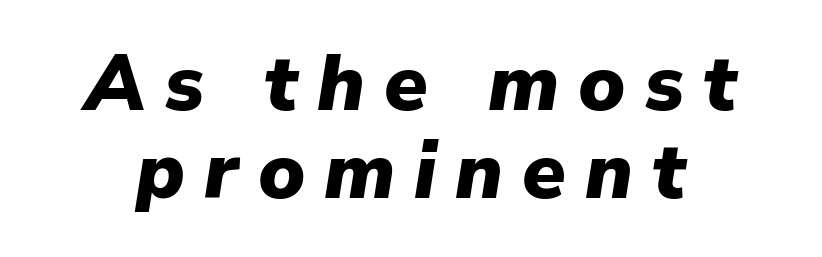
{"italic": "yes", "lean": "right", "slant_degrees": 9, "bold": "yes", "weight": "heavy", "width": "normal", "stroke_contrast": "low", "x_height": "medium", "monospaced": "no", "underline": "no", "line_spacing": "tight", "line_spacing_ratio": 1.12, "letter_spacing": "wide", "letter_spacing_em": 0.24, "glyph_px": 79}
